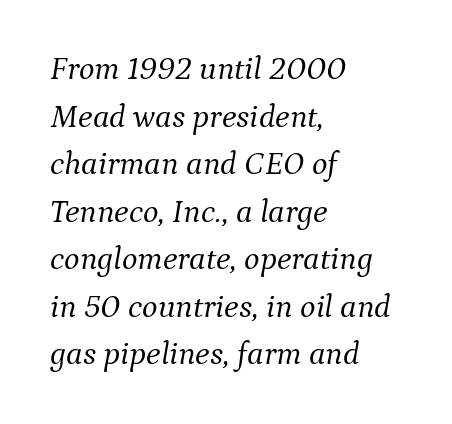
{"serif": "yes", "italic": "yes", "lean": "right", "slant_degrees": 9, "bold": "no", "weight": "light", "width": "normal", "stroke_contrast": "medium", "x_height": "medium", "monospaced": "no", "underline": "no", "align": "left", "line_spacing": "normal", "line_spacing_ratio": 1.44, "letter_spacing": "normal", "letter_spacing_em": 0.0, "glyph_px": 33}
